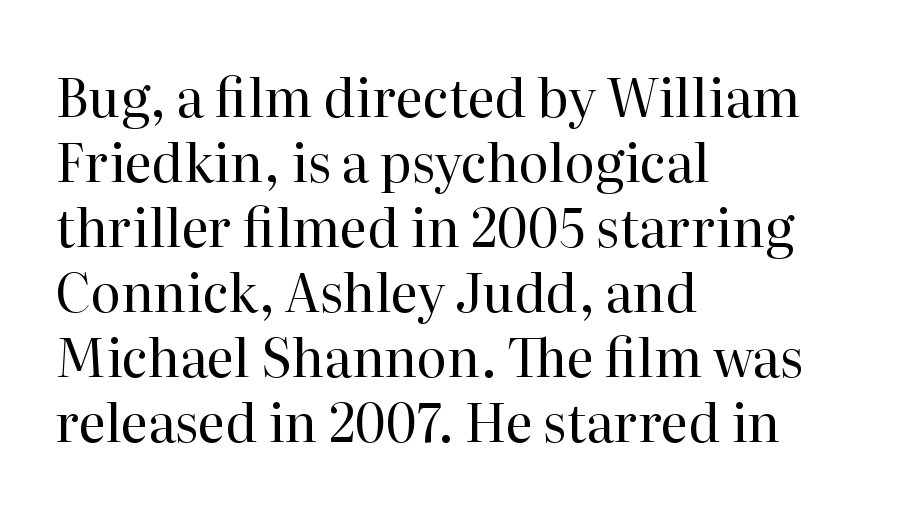
Do the characters align in a grid? No, the font is proportional. The line-height multiplier appears to be the usual default. Words appear dense and cohesive because spacing is normal. The typesetting does not lean heavy: it is not bold. Check where the strokes stop: tiny serifs finish them off. This sample uses an upright cut, with every glyph sitting square on the baseline.
